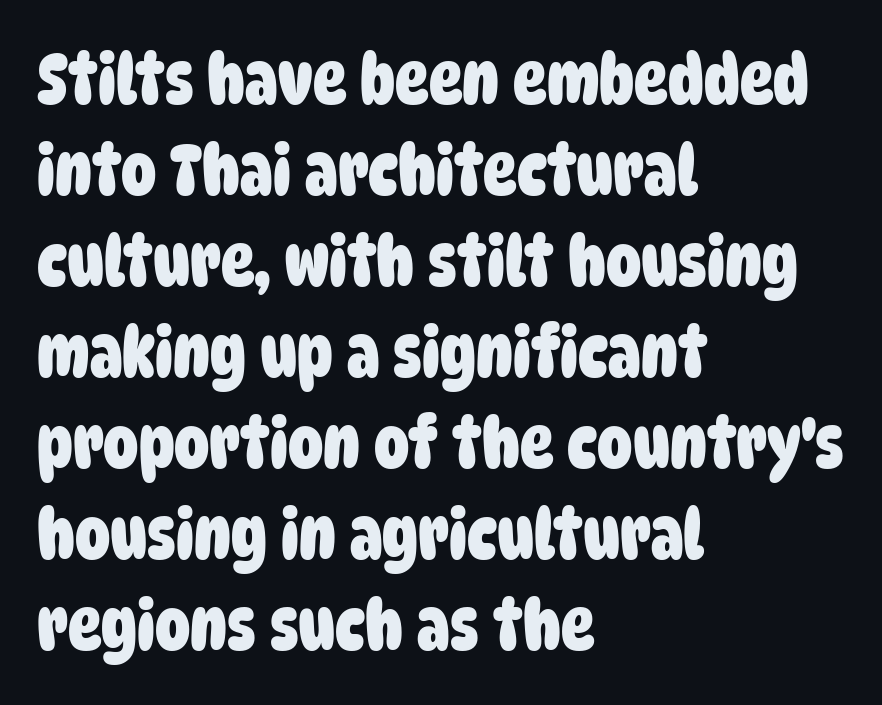
The image shows 70 px heavy, condensed sans-serif type; set left-aligned, normal line spacing (1.3x), normal letter spacing, not underlined; low stroke contrast and a large x-height.
